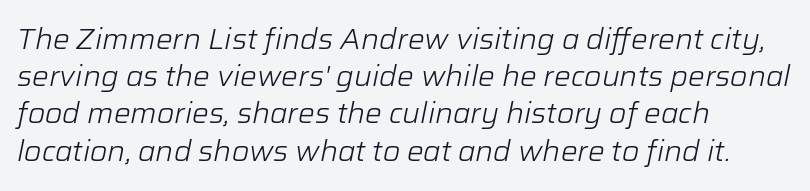
The image shows 28 px light type, italic (leaning right); set left-aligned, normal line spacing (1.33x), normal letter spacing, not underlined; low stroke contrast and a medium x-height.
